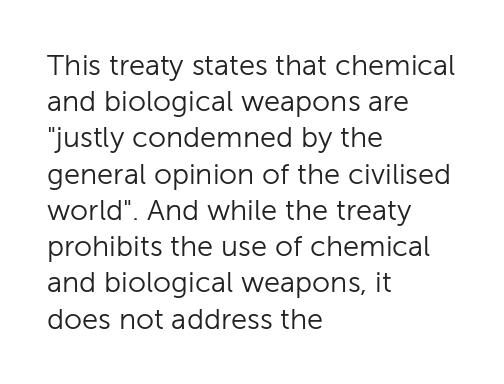
{"serif": "no", "italic": "no", "bold": "no", "weight": "light", "width": "normal", "stroke_contrast": "low", "x_height": "medium", "monospaced": "no", "underline": "no", "align": "left", "line_spacing": "normal", "line_spacing_ratio": 1.25, "letter_spacing": "normal", "letter_spacing_em": 0.0, "glyph_px": 29}
